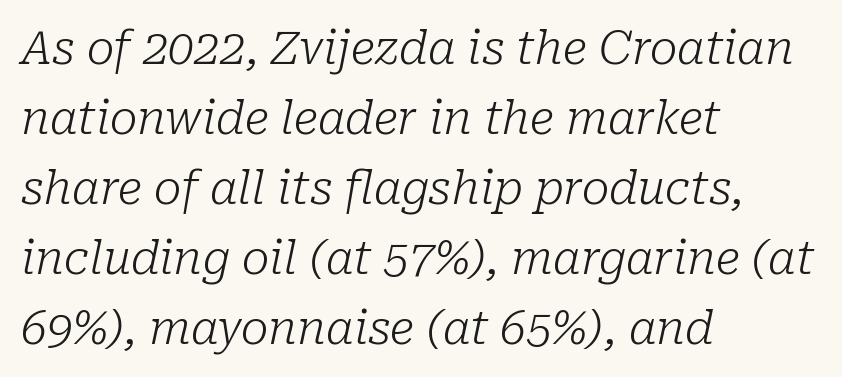
Q: Is the text bold? A: No.
Q: Is the text italic (slanted)? A: Yes, it leans right by about 10 degrees.
Q: Is the typeface a serif or a sans-serif typeface? A: Serif.
Q: Is the text underlined? A: No.
Q: How is the paragraph aligned? A: Left-aligned.
Q: Is the spacing between letters normal or unusually wide? A: Normal.
Q: Is the spacing between lines tight, normal or loose? A: Normal.
Q: Width (condensed, normal, or wide)? A: Normal.
Q: Stroke contrast? A: Low.
Q: x-height? A: Medium.
Q: Monospaced? A: No.
